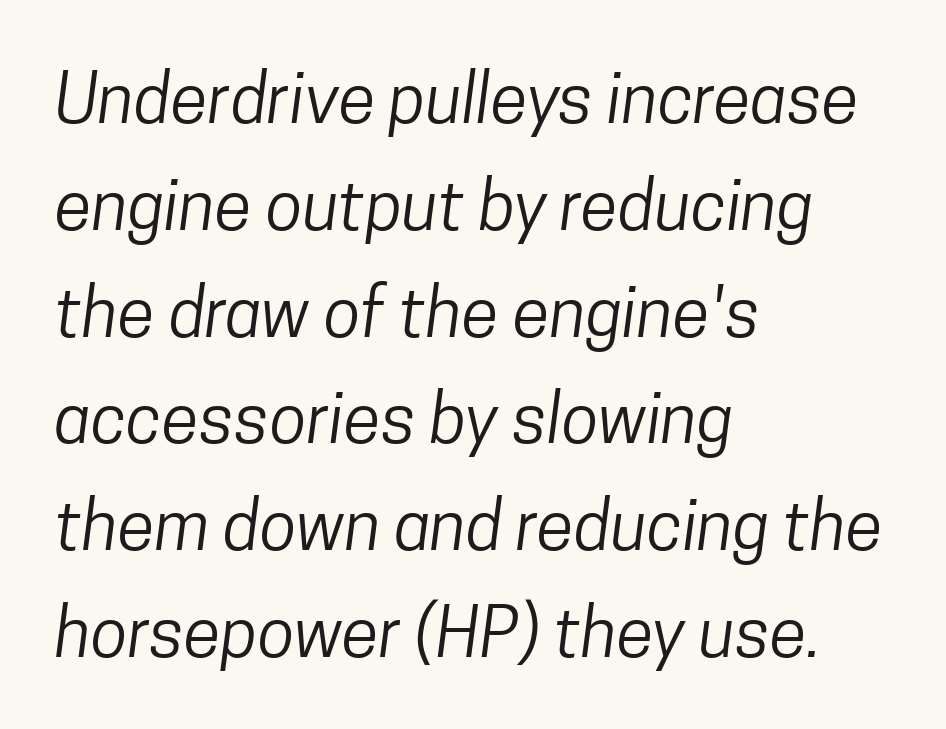
Q: Is the text bold? A: No.
Q: Is the typeface a serif or a sans-serif typeface? A: Sans-serif.
Q: Is the text underlined? A: No.
Q: How is the paragraph aligned? A: Left-aligned.
Q: Is the spacing between letters normal or unusually wide? A: Normal.
Q: Is the spacing between lines tight, normal or loose? A: Normal.
Q: Width (condensed, normal, or wide)? A: Condensed.
Q: Stroke contrast? A: Low.
Q: x-height? A: Medium.
Q: Monospaced? A: No.
